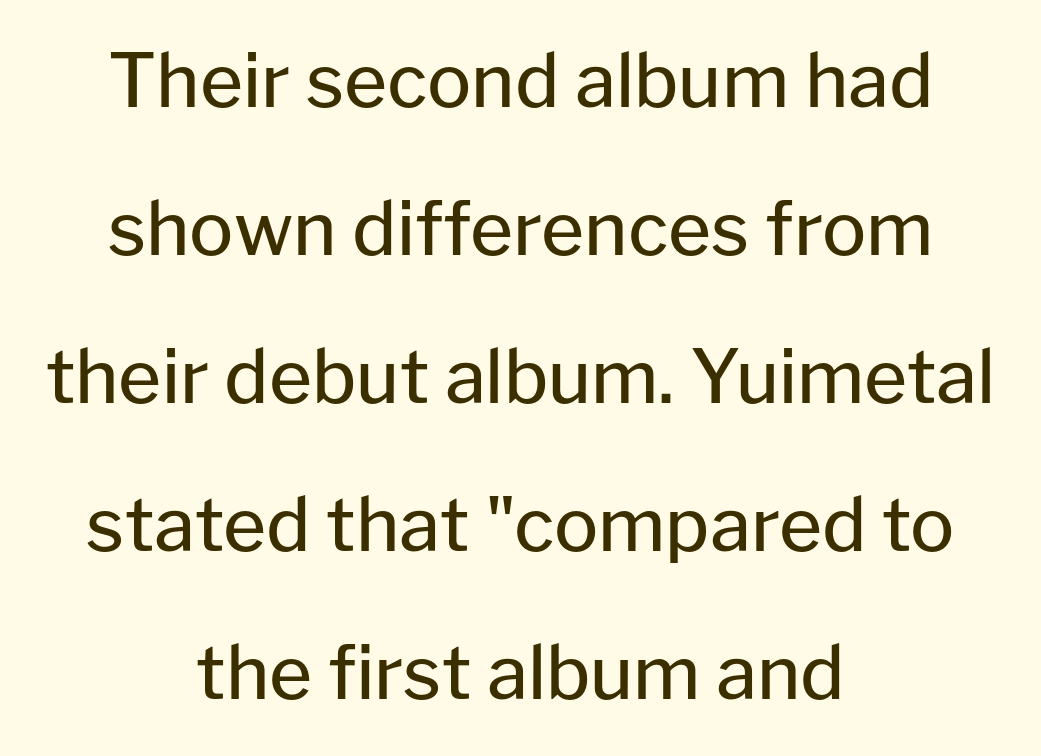
The image shows 74 px regular-weight sans-serif type, upright; set centered, loose line spacing (2.0x), normal letter spacing, not underlined; low stroke contrast and a medium x-height.
